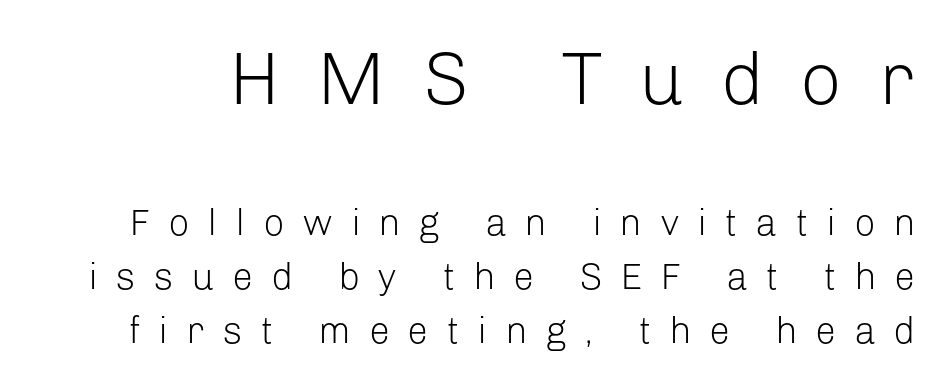
The image shows 74 px light sans-serif type, upright; set normal line spacing (1.45x), unusually wide letter spacing (+0.49 em), not underlined; the first (top) block is 2.0x larger; low stroke contrast and a medium x-height.
